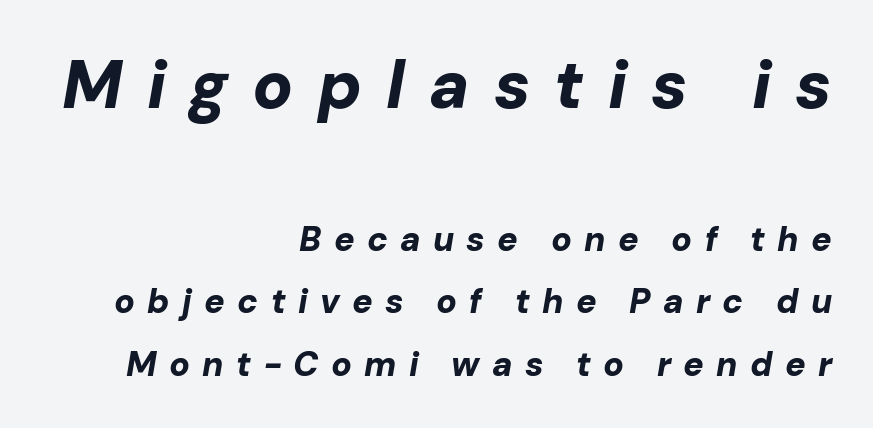
The image shows 67 px bold type, italic (leaning right); set right-aligned, line spacing 1.83x, unusually wide letter spacing (+0.36 em), not underlined; the first (top) block is 1.97x larger; low stroke contrast and a medium x-height.
